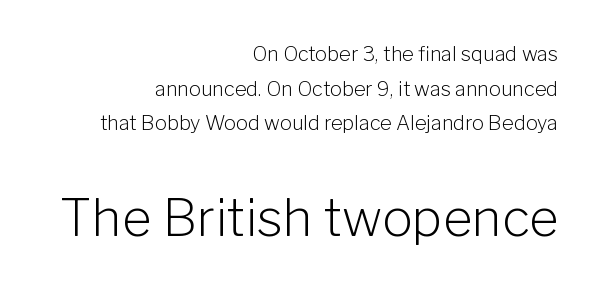
Q: Is the text bold? A: No.
Q: Is the text italic (slanted)? A: No, it is upright.
Q: Is the typeface a serif or a sans-serif typeface? A: Sans-serif.
Q: Is the text underlined? A: No.
Q: How is the paragraph aligned? A: Right-aligned.
Q: Is the spacing between letters normal or unusually wide? A: Normal.
Q: Which block of text is set in a larger size, the first (top) or the second (bottom)? A: The second (bottom) one.
Q: Width (condensed, normal, or wide)? A: Normal.
Q: Stroke contrast? A: Low.
Q: x-height? A: Medium.
Q: Monospaced? A: No.
